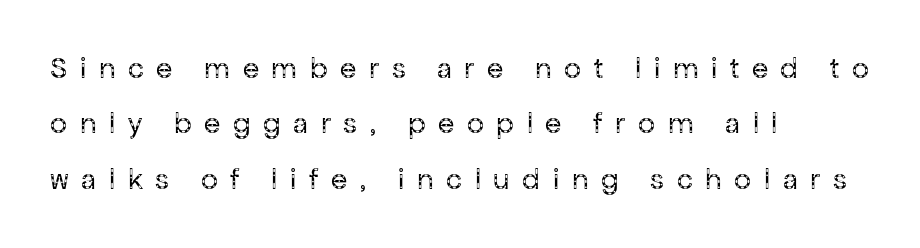
{"serif": "no", "italic": "no", "bold": "no", "weight": "regular", "width": "normal", "stroke_contrast": "low", "x_height": "medium", "monospaced": "no", "underline": "no", "align": "left", "line_spacing_ratio": 1.85, "letter_spacing": "wide", "letter_spacing_em": 0.42, "glyph_px": 30}
